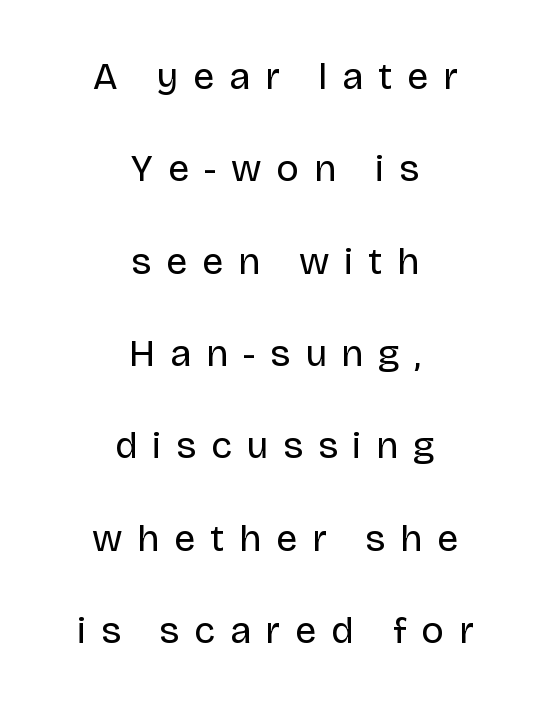
{"serif": "no", "italic": "no", "bold": "no", "weight": "regular", "width": "normal", "stroke_contrast": "low", "x_height": "large", "monospaced": "no", "underline": "no", "align": "center", "line_spacing": "loose", "line_spacing_ratio": 2.43, "letter_spacing": "wide", "letter_spacing_em": 0.39, "glyph_px": 38}
